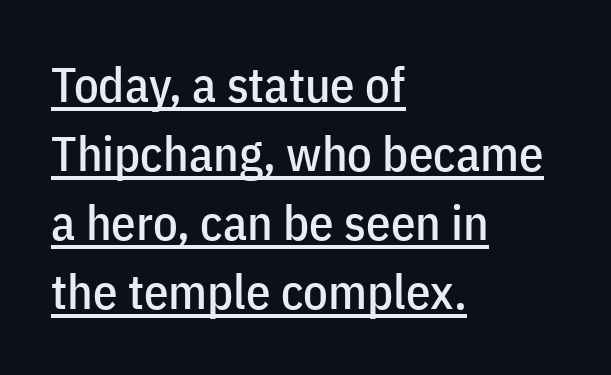
The typesetter chose a ragged-right arrangement here. The line texture is even and compact thanks to regular tracking. When letters stand straight like this, we call the style roman or upright. The words here are underlined.
